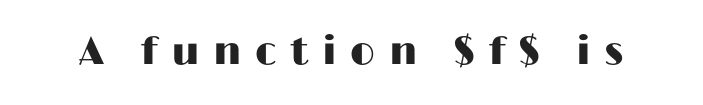
Each letter's strokes conclude bluntly, with no projecting serifs. The type is letterspaced generously, with wide tracking. You could not count columns in this text — the font is proportionally spaced. Characters remain perfectly vertical along every line.
